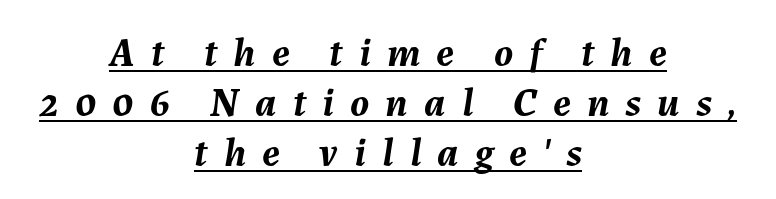
Q: Is the text bold? A: Yes.
Q: Is the text italic (slanted)? A: Yes, it leans right by about 7 degrees.
Q: Is the text underlined? A: Yes.
Q: How is the paragraph aligned? A: Centered.
Q: Is the spacing between letters normal or unusually wide? A: Unusually wide.
Q: Width (condensed, normal, or wide)? A: Normal.
Q: Stroke contrast? A: Medium.
Q: x-height? A: Medium.
Q: Monospaced? A: No.
